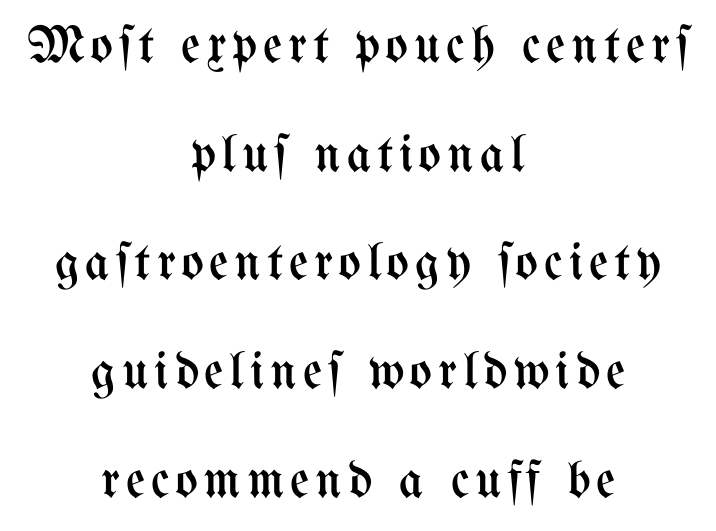
Q: Is the text bold? A: No.
Q: Is the text italic (slanted)? A: No, it is upright.
Q: Is the text underlined? A: No.
Q: How is the paragraph aligned? A: Centered.
Q: Is the spacing between lines tight, normal or loose? A: Loose.
Q: Width (condensed, normal, or wide)? A: Condensed.
Q: Stroke contrast? A: Medium.
Q: x-height? A: Medium.
Q: Monospaced? A: No.
